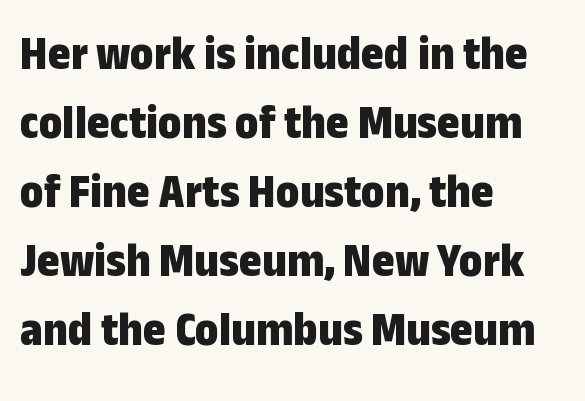
{"serif": "no", "italic": "no", "bold": "yes", "weight": "bold", "width": "condensed", "stroke_contrast": "low", "x_height": "medium", "monospaced": "no", "underline": "no", "align": "left", "line_spacing": "normal", "line_spacing_ratio": 1.41, "letter_spacing": "normal", "letter_spacing_em": 0.0, "glyph_px": 49}
